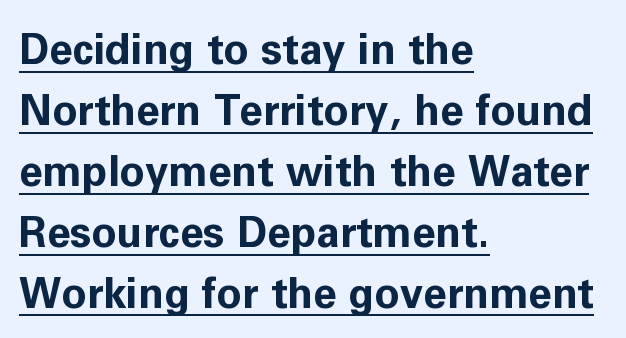
The image shows 42 px bold sans-serif type, upright; set left-aligned, normal line spacing (1.45x), normal letter spacing, underlined; low stroke contrast and a medium x-height.
